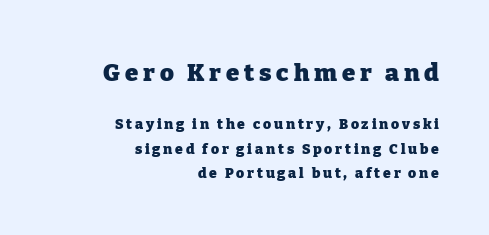
{"italic": "no", "bold": "yes", "underline": "no", "align": "right", "line_spacing_ratio": 1.75, "letter_spacing": "wide", "letter_spacing_em": 0.2, "larger_block": "first", "size_ratio": 1.71, "glyph_px": 24}
